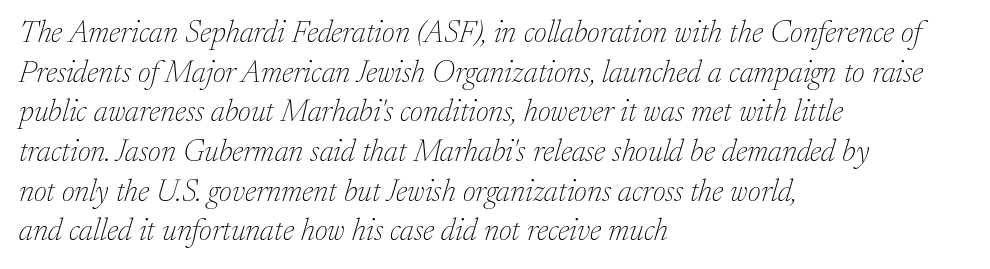
Baseline-to-baseline distance is the conventional proportion of letter height. Letters have the restrained weight of plain body copy at most. The glyphs in this specimen are seriffed. Clear beneath every line of the passage. The letters are slanted; this is an italic face.
